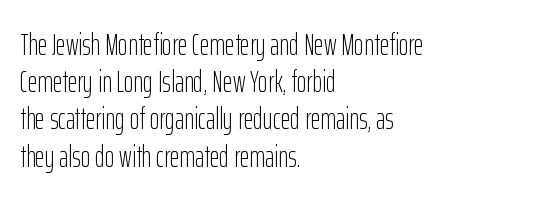
{"serif": "no", "italic": "no", "bold": "no", "weight": "light", "width": "condensed", "stroke_contrast": "low", "x_height": "medium", "monospaced": "no", "underline": "no", "align": "left", "line_spacing_ratio": 1.24, "letter_spacing": "normal", "letter_spacing_em": 0.0, "glyph_px": 30}
